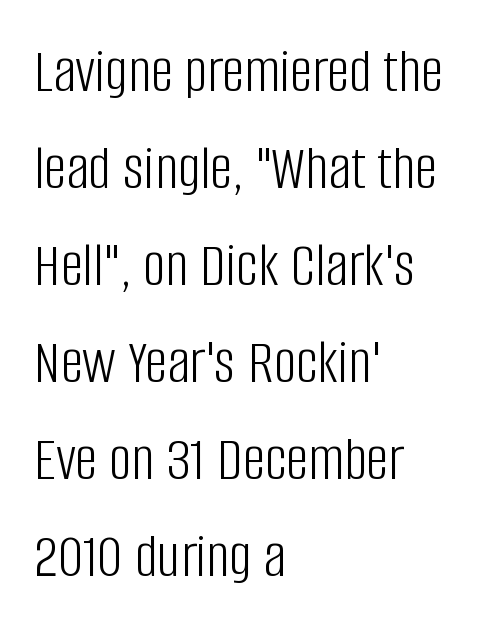
The image shows 63 px light, condensed sans-serif type, upright; set left-aligned, normal line spacing (1.54x), normal letter spacing, not underlined; low stroke contrast and a large x-height.
